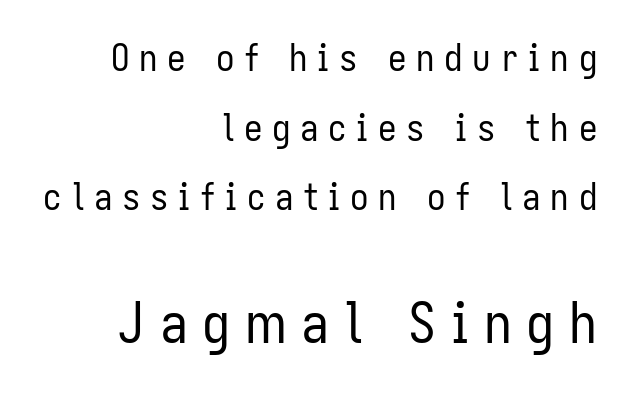
Q: Is the text bold? A: No.
Q: Is the text italic (slanted)? A: No, it is upright.
Q: Is the typeface a serif or a sans-serif typeface? A: Sans-serif.
Q: Is the text underlined? A: No.
Q: How is the paragraph aligned? A: Right-aligned.
Q: Is the spacing between letters normal or unusually wide? A: Unusually wide.
Q: Which block of text is set in a larger size, the first (top) or the second (bottom)? A: The second (bottom) one.
Q: Width (condensed, normal, or wide)? A: Condensed.
Q: Stroke contrast? A: Low.
Q: x-height? A: Medium.
Q: Monospaced? A: No.
